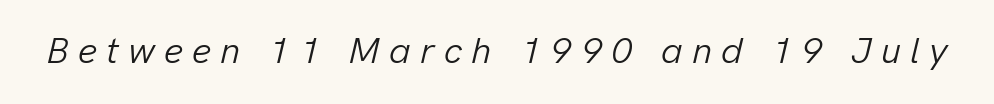
Posture: slanted. Note the varied advance widths — an 'i' is clearly narrower than an 'm'. You could only call the tracking loose — the letters float apart. These glyphs show unthickened strokes, regular width or finer.
